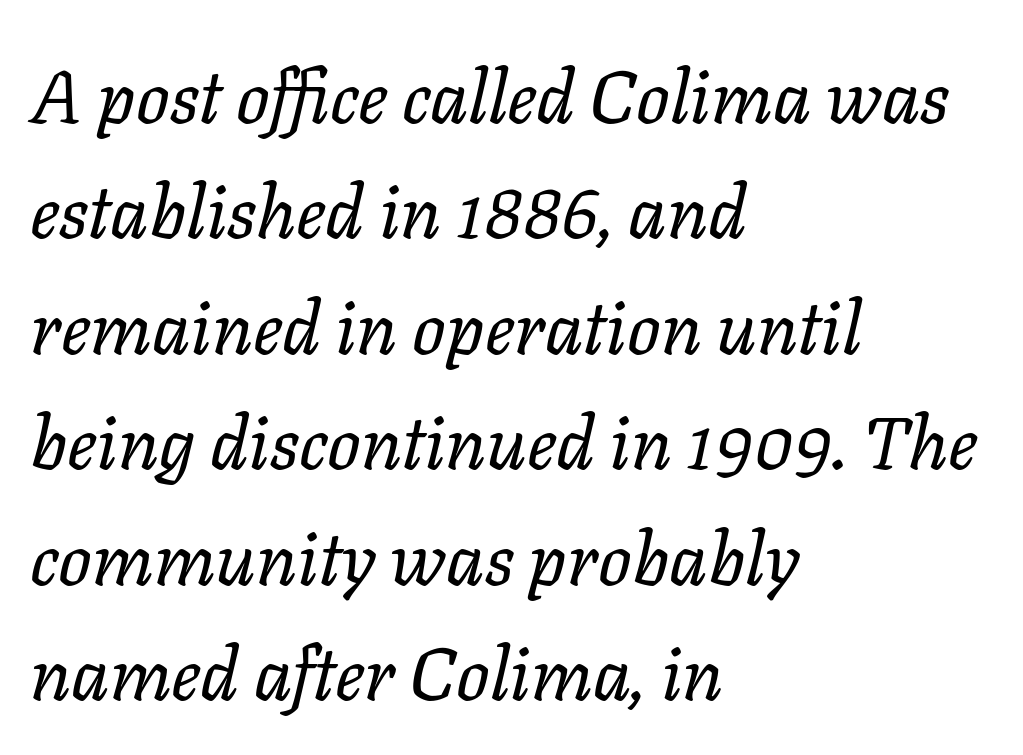
The image shows 74 px regular-weight type, italic (leaning right); set left-aligned, normal line spacing (1.56x), normal letter spacing, not underlined; low stroke contrast and a medium x-height.
